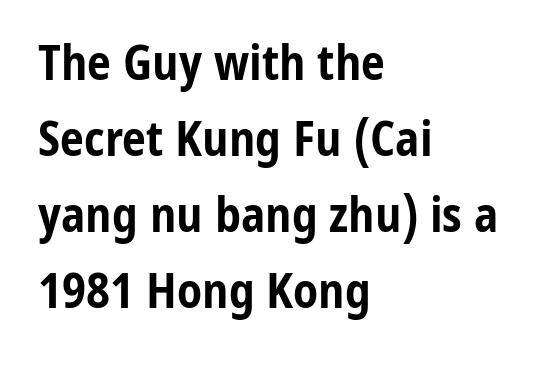
{"serif": "no", "italic": "no", "bold": "yes", "weight": "bold", "width": "condensed", "stroke_contrast": "low", "x_height": "medium", "monospaced": "no", "underline": "no", "align": "left", "line_spacing": "normal", "line_spacing_ratio": 1.58, "letter_spacing": "normal", "letter_spacing_em": 0.0, "glyph_px": 48}
